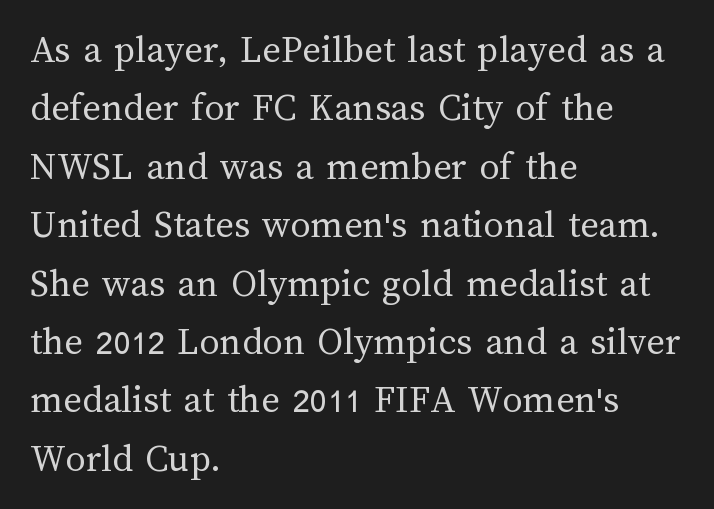
The image shows 40 px regular-weight type, upright; set left-aligned, normal line spacing (1.46x), normal letter spacing, not underlined; medium stroke contrast and a medium x-height.
